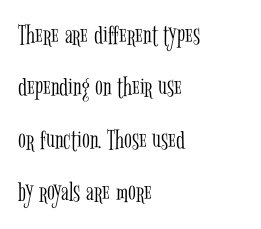
Q: Is the text bold? A: No.
Q: Is the text italic (slanted)? A: No, it is upright.
Q: Is the typeface a serif or a sans-serif typeface? A: Serif.
Q: Is the text underlined? A: No.
Q: How is the paragraph aligned? A: Left-aligned.
Q: Is the spacing between letters normal or unusually wide? A: Normal.
Q: Width (condensed, normal, or wide)? A: Condensed.
Q: Stroke contrast? A: Low.
Q: x-height? A: Medium.
Q: Monospaced? A: No.
